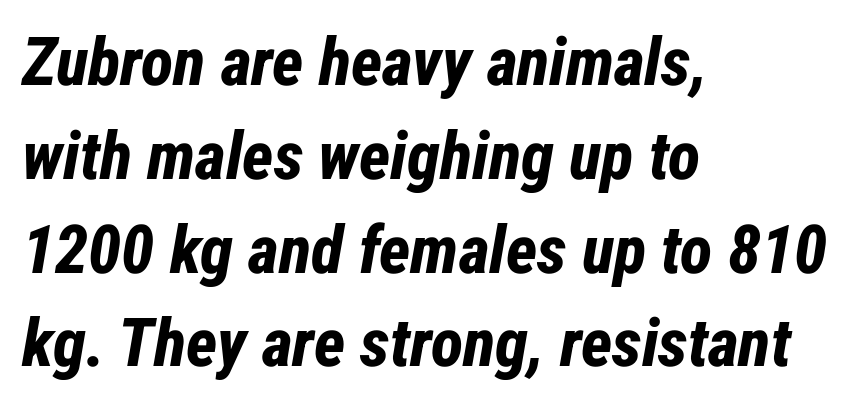
{"italic": "yes", "lean": "right", "slant_degrees": 12, "bold": "yes", "weight": "bold", "width": "condensed", "stroke_contrast": "low", "x_height": "medium", "monospaced": "no", "underline": "no", "align": "left", "line_spacing": "normal", "line_spacing_ratio": 1.4, "letter_spacing": "normal", "letter_spacing_em": 0.0, "glyph_px": 67}
